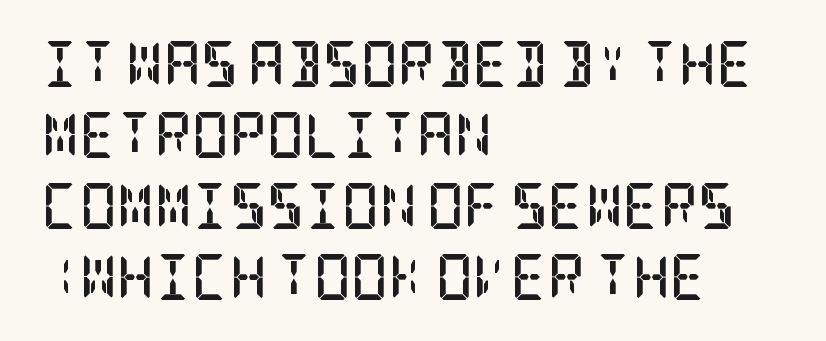
Beneath every word, the page is bare. One glance says typical: line gaps are just what's usual. A dark, heavy texture on the line: the type is bold. The tracking reads as untouched default to a designer's eye. One-word summary of the alignment: left. The type sits square on the baseline with zero lean.
